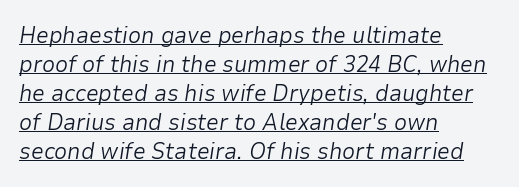
Q: Is the text bold? A: No.
Q: Is the text italic (slanted)? A: Yes, it leans right by about 9 degrees.
Q: Is the text underlined? A: Yes.
Q: How is the paragraph aligned? A: Left-aligned.
Q: Is the spacing between letters normal or unusually wide? A: Normal.
Q: Is the spacing between lines tight, normal or loose? A: Normal.
